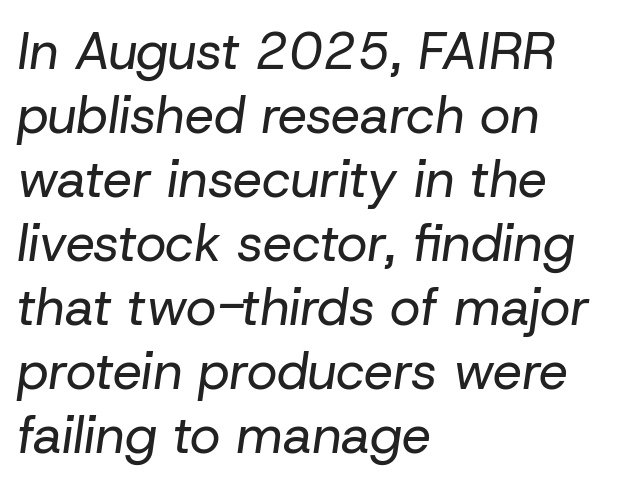
Nobody touched the tracking dial on this one. Think standard paragraph weight, or any step lighter than that. Each letter keeps its own natural width here, so spacing adapts to shape. Compared with a centered layout, this one pins lines to the left instead. The space beneath each line is pristine and unruled. If you drew a line through each stem, it would be angled.
